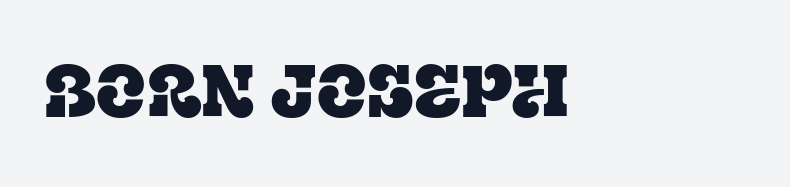
Q: Is the text italic (slanted)? A: No, it is upright.
Q: Is the typeface a serif or a sans-serif typeface? A: Serif.
Q: Is the text underlined? A: No.
Q: How is the paragraph aligned? A: Left-aligned.
Q: Is the spacing between letters normal or unusually wide? A: Normal.
Q: Width (condensed, normal, or wide)? A: Normal.
Q: Stroke contrast? A: Low.
Q: x-height? A: Large.
Q: Monospaced? A: No.
